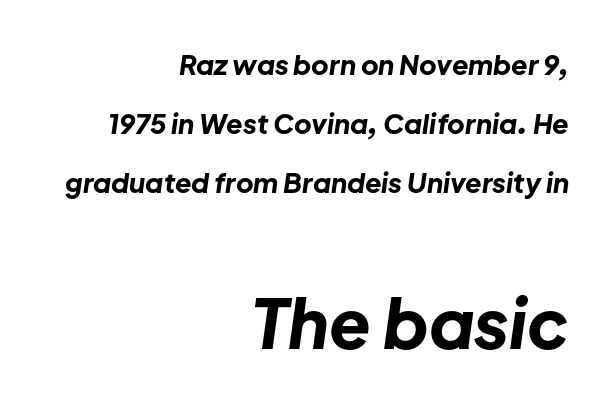
The image shows 68 px bold type, italic (leaning right); set right-aligned, loose line spacing (2.19x), normal letter spacing, not underlined; the second (bottom) block is 2.52x larger; low stroke contrast and a medium x-height.
